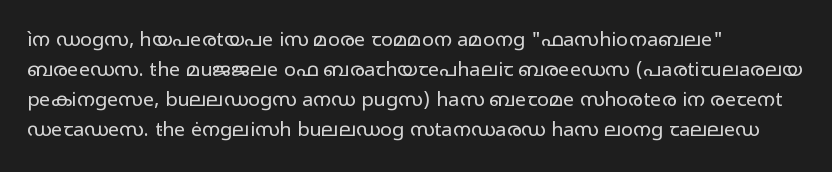
The image shows 20 px text type, upright; set left-aligned, normal line spacing (1.5x), normal letter spacing, not underlined.
